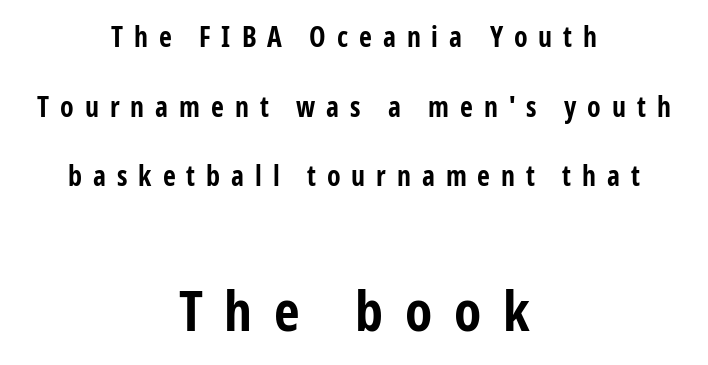
Q: Is the text bold? A: Yes.
Q: Is the text italic (slanted)? A: No, it is upright.
Q: Is the typeface a serif or a sans-serif typeface? A: Sans-serif.
Q: Is the text underlined? A: No.
Q: How is the paragraph aligned? A: Centered.
Q: Is the spacing between letters normal or unusually wide? A: Unusually wide.
Q: Is the spacing between lines tight, normal or loose? A: Loose.
Q: Which block of text is set in a larger size, the first (top) or the second (bottom)? A: The second (bottom) one.
Q: Width (condensed, normal, or wide)? A: Condensed.
Q: Stroke contrast? A: Low.
Q: x-height? A: Medium.
Q: Monospaced? A: No.
